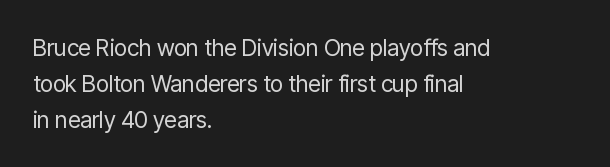
Q: Is the text bold? A: No.
Q: Is the text italic (slanted)? A: No, it is upright.
Q: Is the text underlined? A: No.
Q: How is the paragraph aligned? A: Left-aligned.
Q: Is the spacing between letters normal or unusually wide? A: Normal.
Q: Is the spacing between lines tight, normal or loose? A: Normal.
